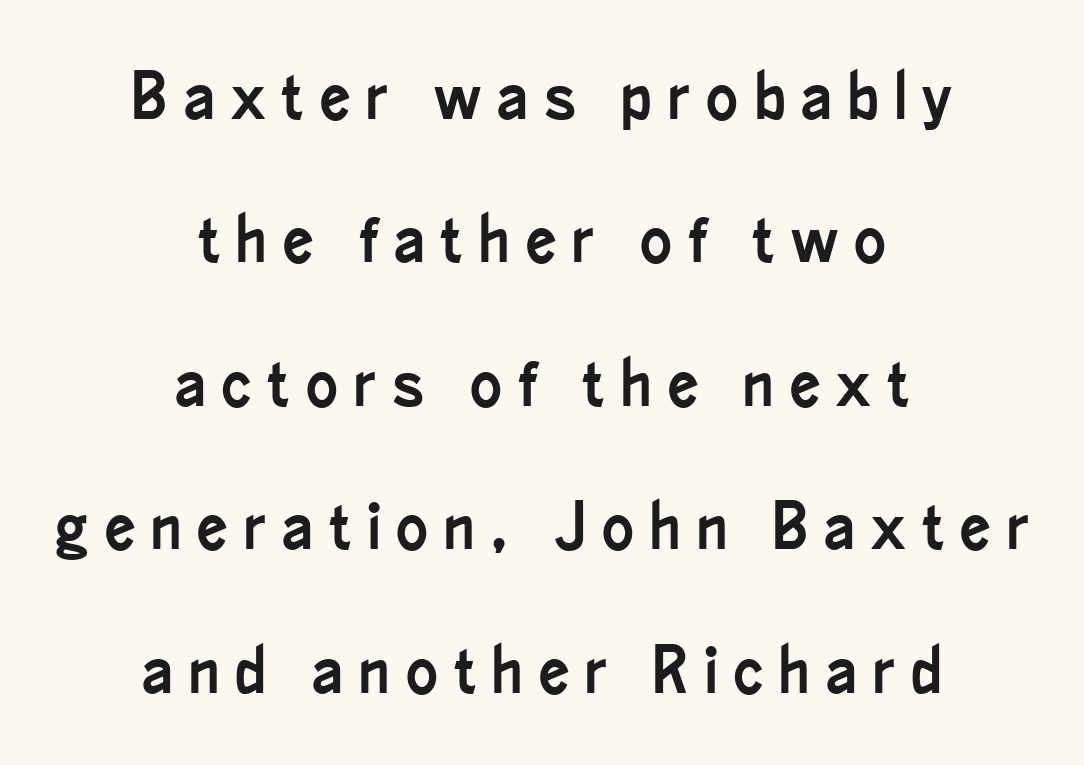
Q: Is the text italic (slanted)? A: No, it is upright.
Q: Is the typeface a serif or a sans-serif typeface? A: Sans-serif.
Q: Is the text underlined? A: No.
Q: How is the paragraph aligned? A: Centered.
Q: Is the spacing between letters normal or unusually wide? A: Unusually wide.
Q: Is the spacing between lines tight, normal or loose? A: Loose.
Q: Width (condensed, normal, or wide)? A: Condensed.
Q: Stroke contrast? A: Low.
Q: x-height? A: Small.
Q: Monospaced? A: No.
